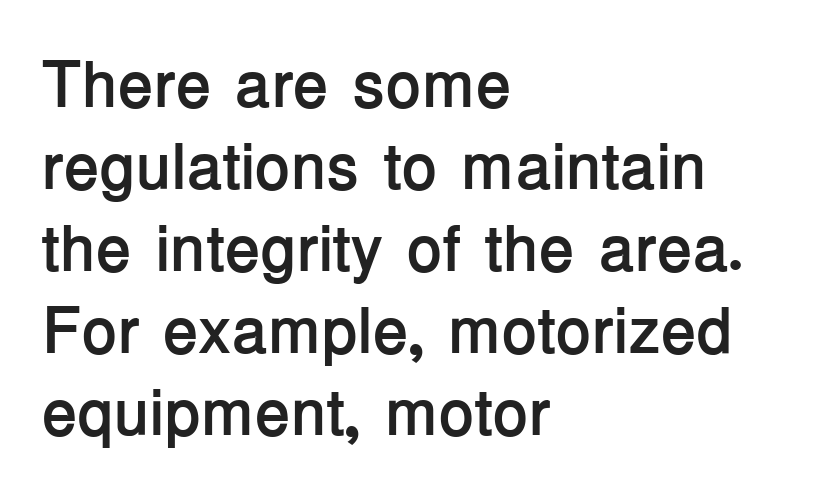
{"serif": "no", "italic": "no", "bold": "yes", "weight": "semibold", "width": "normal", "stroke_contrast": "low", "x_height": "medium", "monospaced": "no", "underline": "no", "align": "left", "line_spacing": "normal", "line_spacing_ratio": 1.26, "letter_spacing": "normal", "letter_spacing_em": 0.0, "glyph_px": 65}
